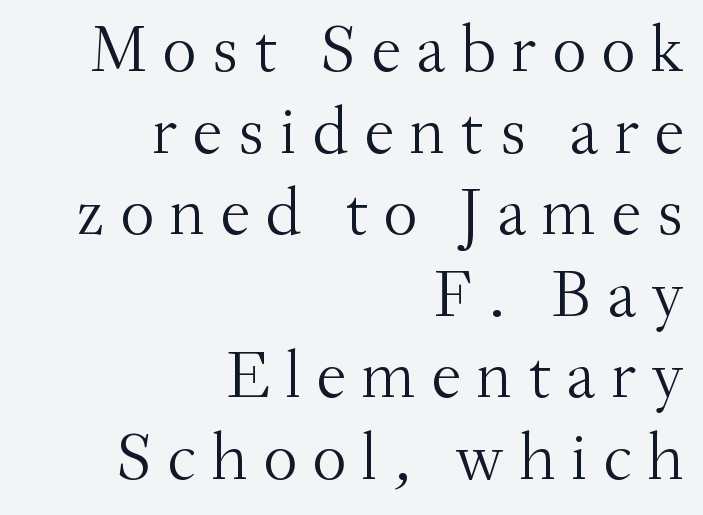
The image shows 68 px light serif type, upright; set right-aligned, line spacing 1.2x, unusually wide letter spacing (+0.22 em), not underlined; medium stroke contrast and a small x-height.
